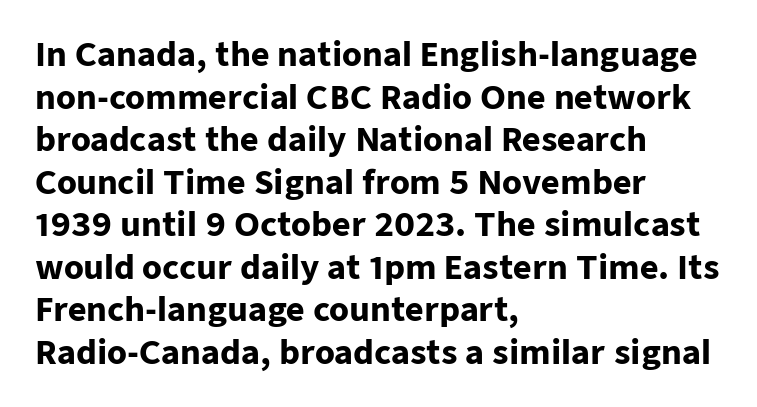
{"serif": "no", "italic": "no", "bold": "yes", "weight": "heavy", "width": "normal", "stroke_contrast": "low", "x_height": "medium", "monospaced": "no", "underline": "no", "align": "left", "line_spacing": "normal", "line_spacing_ratio": 1.33, "letter_spacing": "normal", "letter_spacing_em": 0.0, "glyph_px": 32}
